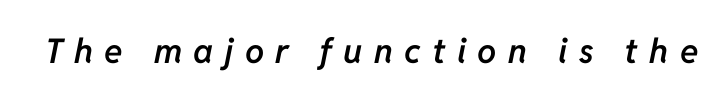
Between one letter and the next there's a generous, obvious gap. Only glyphs here, with clear space below each row. Looks like regular typesetting: each glyph gets only the width it needs. The axis of the letterforms is tilted away from vertical. Emphasis by weight is partial: semibold.
